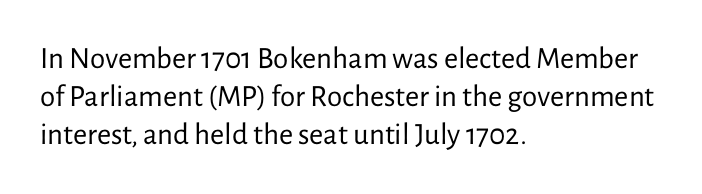
{"serif": "no", "italic": "no", "bold": "no", "weight": "regular", "width": "normal", "stroke_contrast": "low", "x_height": "medium", "monospaced": "no", "underline": "no", "align": "left", "line_spacing_ratio": 1.22, "letter_spacing": "normal", "letter_spacing_em": 0.0, "glyph_px": 31}
